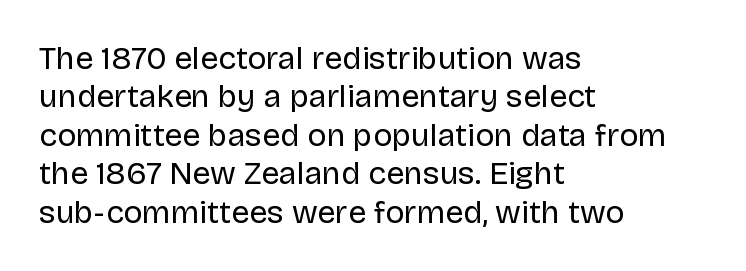
The image shows 32 px regular-weight sans-serif type, upright; set left-aligned, line spacing 1.2x, normal letter spacing, not underlined; low stroke contrast and a large x-height.
